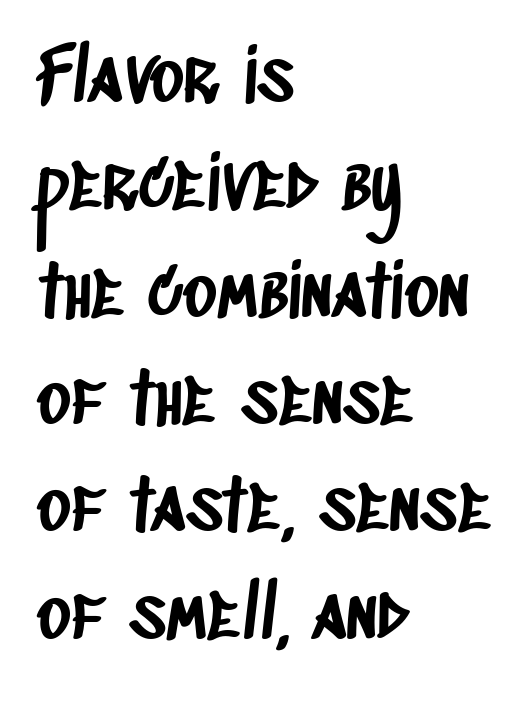
Q: Is the typeface a serif or a sans-serif typeface? A: Sans-serif.
Q: Is the text underlined? A: No.
Q: How is the paragraph aligned? A: Left-aligned.
Q: Is the spacing between letters normal or unusually wide? A: Normal.
Q: Is the spacing between lines tight, normal or loose? A: Normal.
Q: Width (condensed, normal, or wide)? A: Condensed.
Q: Stroke contrast? A: Low.
Q: x-height? A: Large.
Q: Monospaced? A: No.
